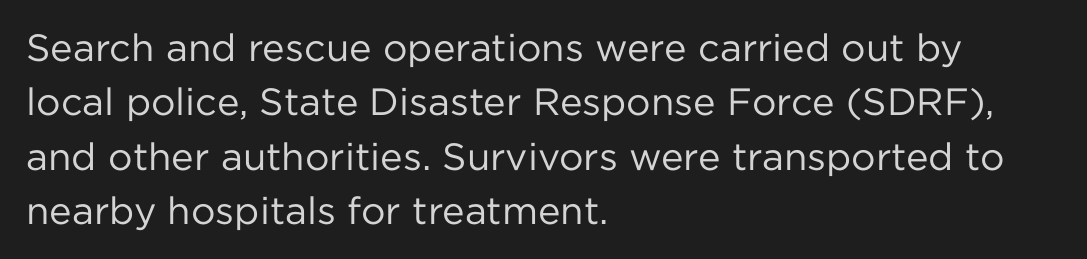
The image shows 38 px regular-weight sans-serif type, upright; set left-aligned, normal line spacing (1.43x), normal letter spacing, not underlined; low stroke contrast and a medium x-height.
